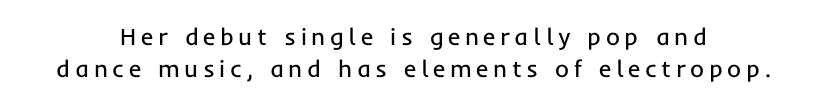
Q: Is the text bold? A: No.
Q: Is the text italic (slanted)? A: No, it is upright.
Q: Is the text underlined? A: No.
Q: How is the paragraph aligned? A: Centered.
Q: Is the spacing between lines tight, normal or loose? A: Normal.
